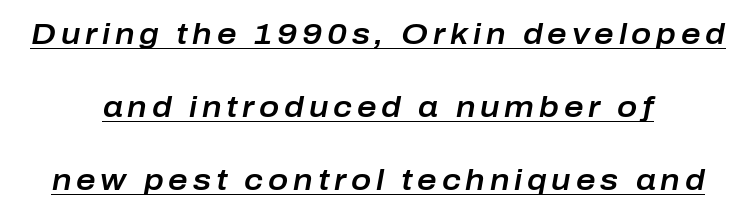
Neither beginnings nor endings align; midpoints do. These characters rest on top of a visible drawn line. The axis of the letterforms is tilted away from vertical. The line-height multiplier appears high, well above default.
